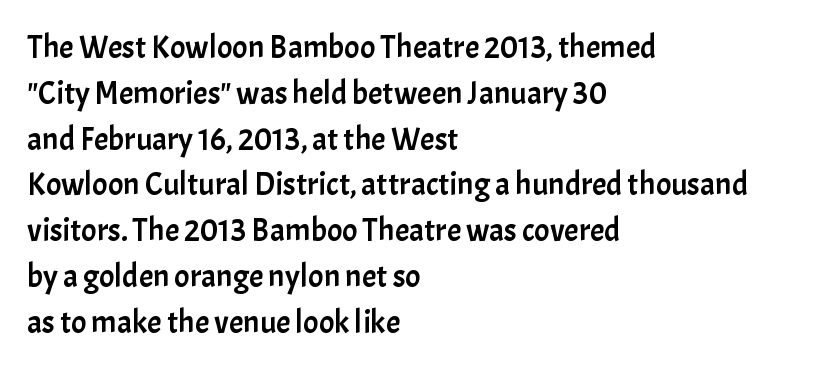
{"serif": "no", "italic": "no", "width": "normal", "stroke_contrast": "low", "x_height": "medium", "monospaced": "no", "underline": "no", "align": "left", "line_spacing": "normal", "line_spacing_ratio": 1.43, "letter_spacing": "normal", "letter_spacing_em": 0.0, "glyph_px": 32}
